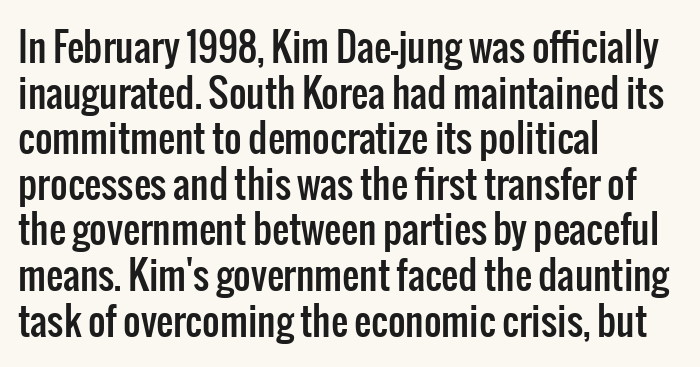
The image shows 38 px condensed sans-serif type, upright; set left-aligned, line spacing 1.2x, normal letter spacing, not underlined; low stroke contrast and a medium x-height.
